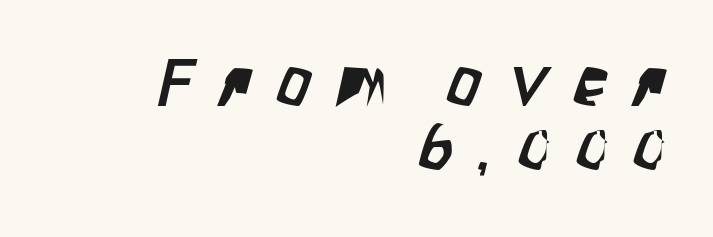
{"serif": "no", "width": "condensed", "stroke_contrast": "low", "x_height": "large", "monospaced": "no", "underline": "no", "align": "right", "line_spacing": "tight", "line_spacing_ratio": 0.96, "letter_spacing": "wide", "letter_spacing_em": 0.38, "glyph_px": 67}
